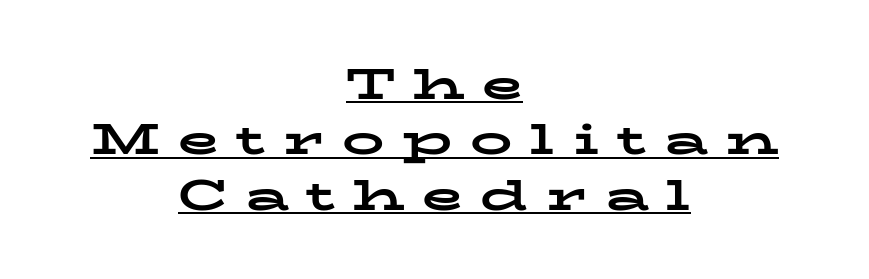
The image shows 42 px bold, wide serif type, upright; set centered, normal line spacing (1.32x), unusually wide letter spacing (+0.42 em), underlined; low stroke contrast and a medium x-height.
